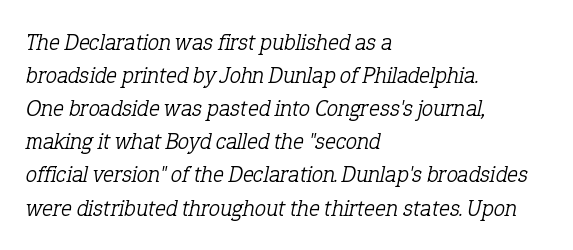
{"italic": "yes", "lean": "right", "slant_degrees": 12, "bold": "no", "underline": "no", "align": "left", "line_spacing": "normal", "line_spacing_ratio": 1.44, "letter_spacing": "normal", "letter_spacing_em": 0.0, "glyph_px": 23}
